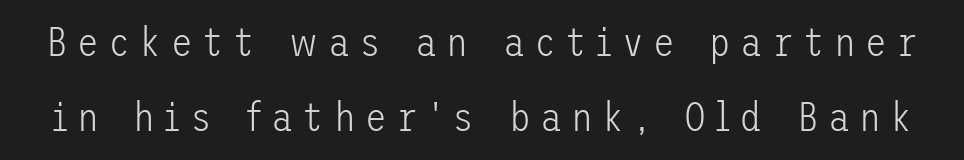
Q: Is the text bold? A: No.
Q: Is the text italic (slanted)? A: No, it is upright.
Q: Is the typeface a serif or a sans-serif typeface? A: Sans-serif.
Q: Is the text underlined? A: No.
Q: Is the spacing between letters normal or unusually wide? A: Unusually wide.
Q: Width (condensed, normal, or wide)? A: Normal.
Q: Stroke contrast? A: Low.
Q: x-height? A: Medium.
